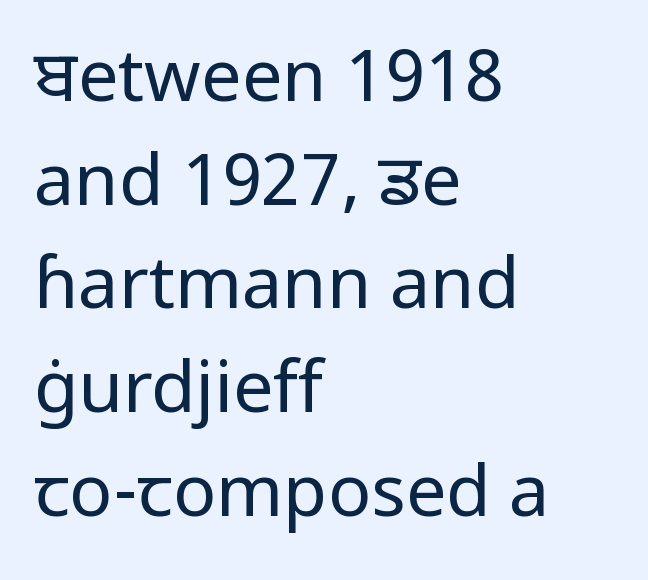
Q: Is the text bold? A: No.
Q: Is the text italic (slanted)? A: No, it is upright.
Q: Is the typeface a serif or a sans-serif typeface? A: Sans-serif.
Q: Is the text underlined? A: No.
Q: How is the paragraph aligned? A: Left-aligned.
Q: Is the spacing between letters normal or unusually wide? A: Normal.
Q: Is the spacing between lines tight, normal or loose? A: Normal.
Q: Width (condensed, normal, or wide)? A: Normal.
Q: Stroke contrast? A: Low.
Q: x-height? A: Medium.
Q: Monospaced? A: No.
